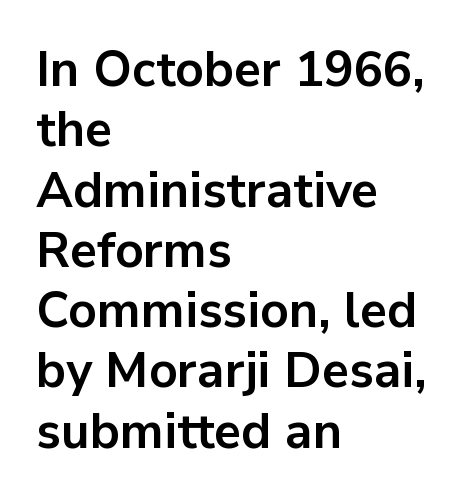
{"serif": "no", "italic": "no", "bold": "yes", "weight": "bold", "width": "normal", "stroke_contrast": "low", "x_height": "medium", "monospaced": "no", "underline": "no", "align": "left", "line_spacing_ratio": 1.23, "letter_spacing": "normal", "letter_spacing_em": 0.0, "glyph_px": 49}
